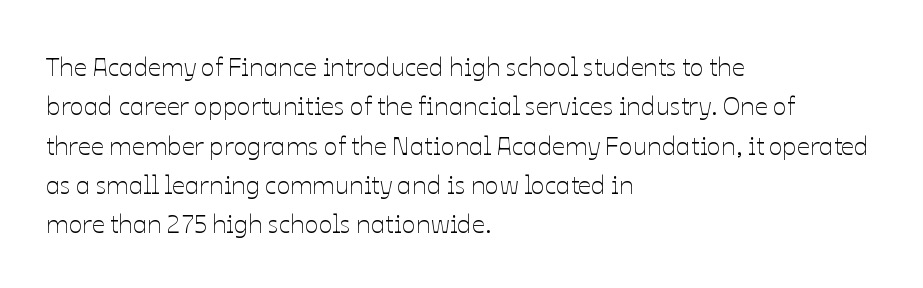
Q: Is the text bold? A: No.
Q: Is the text italic (slanted)? A: No, it is upright.
Q: Is the text underlined? A: No.
Q: How is the paragraph aligned? A: Left-aligned.
Q: Is the spacing between letters normal or unusually wide? A: Normal.
Q: Is the spacing between lines tight, normal or loose? A: Normal.
